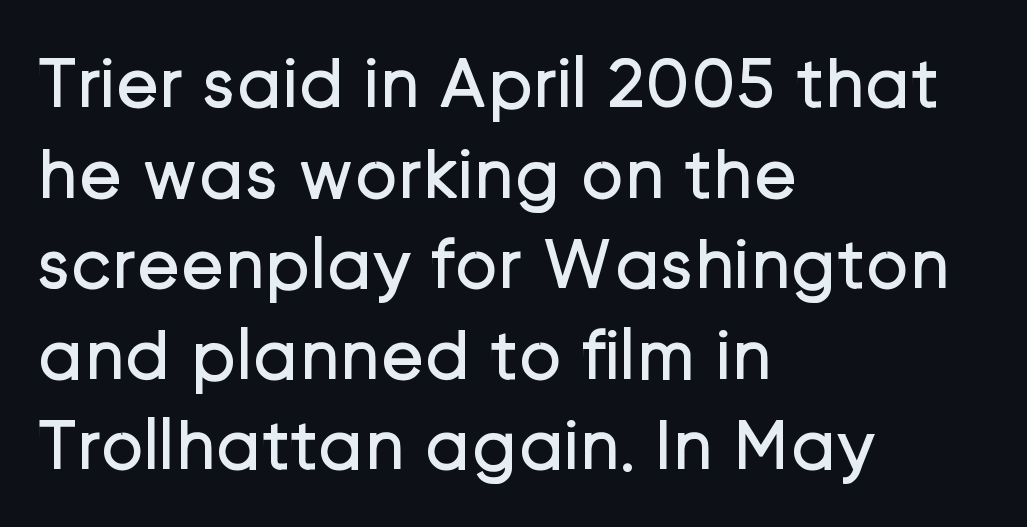
Q: Is the text bold? A: No.
Q: Is the text italic (slanted)? A: No, it is upright.
Q: Is the typeface a serif or a sans-serif typeface? A: Sans-serif.
Q: Is the text underlined? A: No.
Q: How is the paragraph aligned? A: Left-aligned.
Q: Is the spacing between letters normal or unusually wide? A: Normal.
Q: Width (condensed, normal, or wide)? A: Normal.
Q: Stroke contrast? A: Low.
Q: x-height? A: Medium.
Q: Monospaced? A: No.
